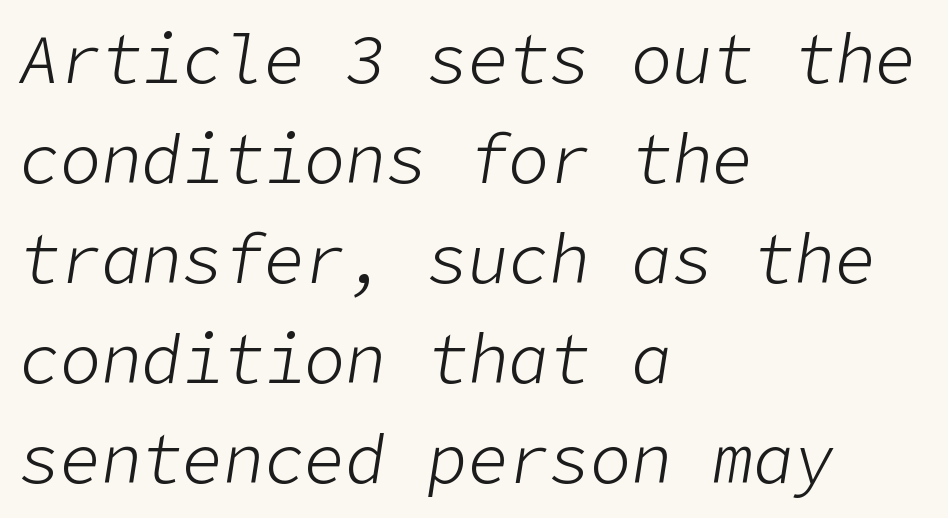
The image shows 68 px light type, italic (leaning right); set left-aligned, normal line spacing (1.47x), normal letter spacing, not underlined; low stroke contrast and a medium x-height.
